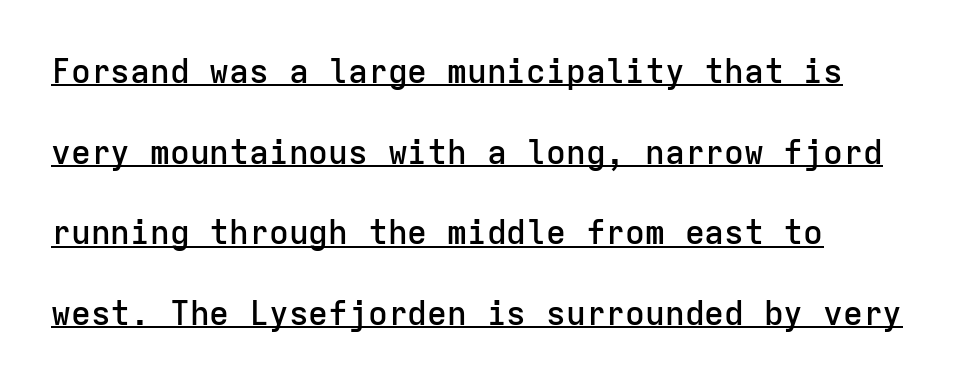
{"serif": "no", "italic": "no", "bold": "semi", "weight": "semibold", "width": "normal", "stroke_contrast": "low", "x_height": "medium", "monospaced": "yes", "underline": "yes", "align": "left", "line_spacing": "loose", "line_spacing_ratio": 2.44, "letter_spacing": "normal", "letter_spacing_em": 0.0, "glyph_px": 33}
